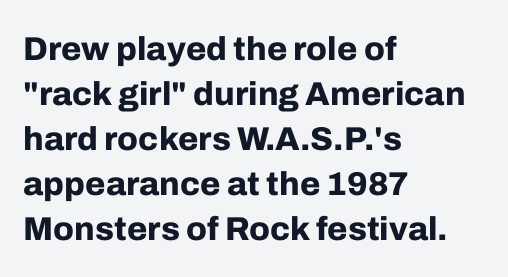
Q: Is the text bold? A: Yes.
Q: Is the text italic (slanted)? A: No, it is upright.
Q: Is the typeface a serif or a sans-serif typeface? A: Sans-serif.
Q: Is the text underlined? A: No.
Q: How is the paragraph aligned? A: Left-aligned.
Q: Is the spacing between letters normal or unusually wide? A: Normal.
Q: Is the spacing between lines tight, normal or loose? A: Normal.
Q: Width (condensed, normal, or wide)? A: Normal.
Q: Stroke contrast? A: Low.
Q: x-height? A: Medium.
Q: Monospaced? A: No.
